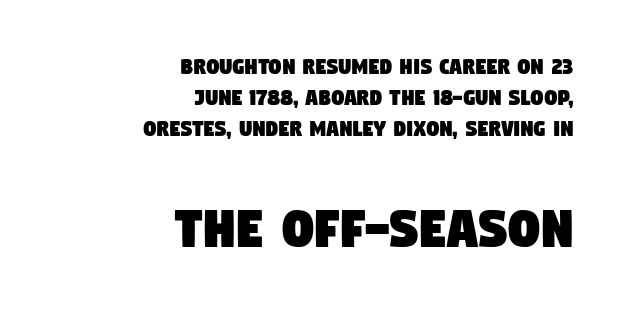
The text block is weighted toward the right margin, trailing off unevenly leftward. Characters follow at the spacing the type designer built in. Bigger letters appear in the bottom chunk; the top chunk is reduced. Notice how descenders clear the ascenders below comfortably — that's standard leading. Each letter keeps its own natural width here, so spacing adapts to shape. Letters rest on an invisible, unmarked baseline.
